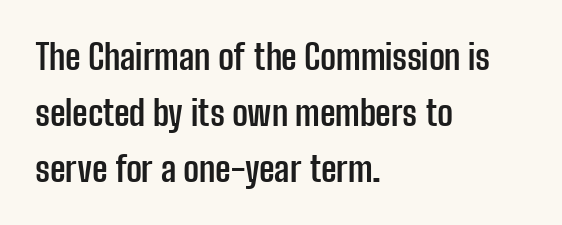
{"serif": "no", "italic": "no", "bold": "yes", "weight": "semibold", "width": "condensed", "stroke_contrast": "low", "x_height": "medium", "monospaced": "no", "underline": "no", "align": "left", "line_spacing": "normal", "line_spacing_ratio": 1.6, "letter_spacing": "normal", "letter_spacing_em": 0.0, "glyph_px": 35}
